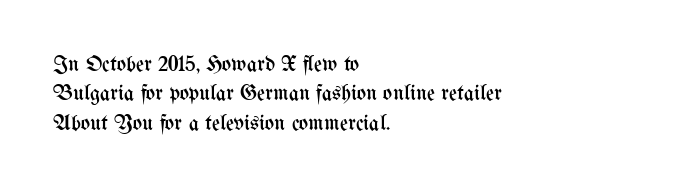
The image shows 22 px text type, upright; set left-aligned, normal line spacing (1.34x), normal letter spacing, not underlined.
